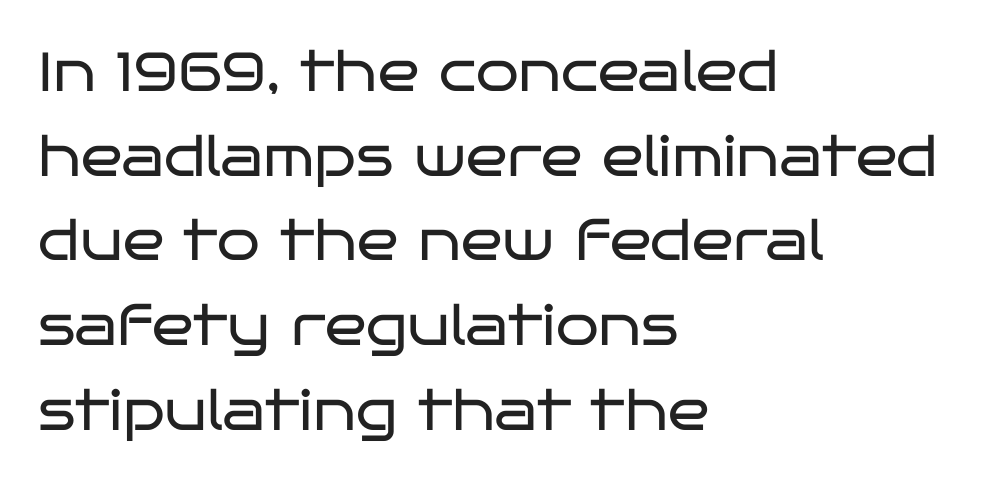
Q: Is the text bold? A: No.
Q: Is the text italic (slanted)? A: No, it is upright.
Q: Is the typeface a serif or a sans-serif typeface? A: Sans-serif.
Q: Is the text underlined? A: No.
Q: How is the paragraph aligned? A: Left-aligned.
Q: Is the spacing between letters normal or unusually wide? A: Normal.
Q: Is the spacing between lines tight, normal or loose? A: Normal.
Q: Width (condensed, normal, or wide)? A: Wide.
Q: Stroke contrast? A: Low.
Q: x-height? A: Large.
Q: Monospaced? A: No.
